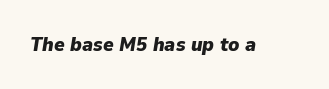
Every letter is thick-stroked: bold, no question. The foot of each line stays bare and open. The specimen reads as italic at a glance. Between one letter and the next there's only the usual sliver of space.
